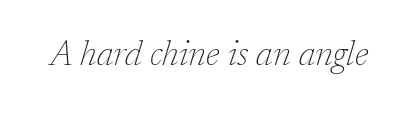
Q: Is the text bold? A: No.
Q: Is the text italic (slanted)? A: Yes, it leans right by about 17 degrees.
Q: Is the typeface a serif or a sans-serif typeface? A: Serif.
Q: Is the text underlined? A: No.
Q: Is the spacing between letters normal or unusually wide? A: Normal.
Q: Width (condensed, normal, or wide)? A: Normal.
Q: Stroke contrast? A: Low.
Q: x-height? A: Medium.
Q: Monospaced? A: No.
